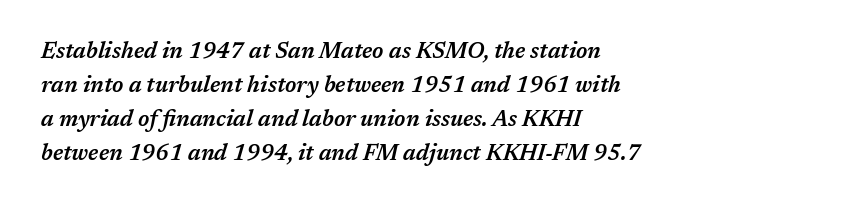
The image shows 22 px text type, italic (leaning right); set left-aligned, normal line spacing (1.55x), normal letter spacing, not underlined.
